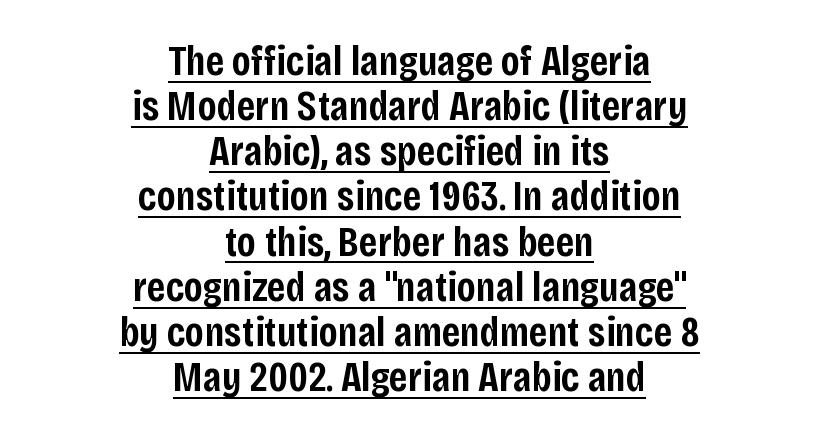
Observe the absence of serifs on each vertical stroke in this sample. Words appear dense and cohesive because spacing is normal. These lines are centered, leaving both edges ragged. The letters advance in unequal steps, a hallmark of proportional type.
